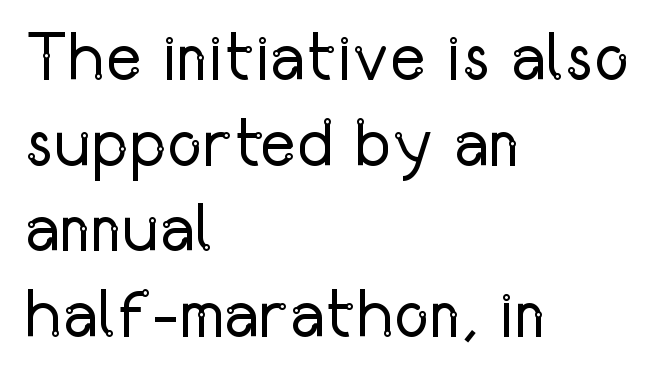
Q: Is the text bold? A: No.
Q: Is the text italic (slanted)? A: No, it is upright.
Q: Is the typeface a serif or a sans-serif typeface? A: Sans-serif.
Q: Is the text underlined? A: No.
Q: How is the paragraph aligned? A: Left-aligned.
Q: Is the spacing between letters normal or unusually wide? A: Normal.
Q: Is the spacing between lines tight, normal or loose? A: Normal.
Q: Width (condensed, normal, or wide)? A: Condensed.
Q: Stroke contrast? A: Low.
Q: x-height? A: Medium.
Q: Monospaced? A: No.
